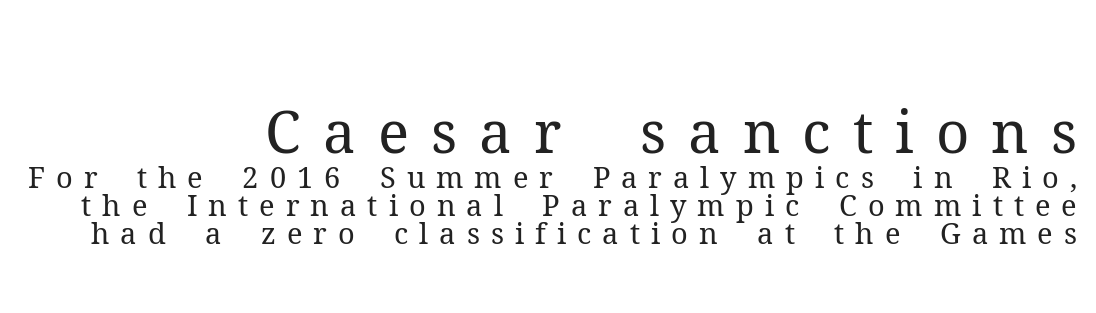
The image shows 58 px regular-weight serif type, upright; set right-aligned, tight line spacing (0.96x), unusually wide letter spacing (+0.38 em), not underlined; the first (top) block is 2.0x larger; medium stroke contrast and a medium x-height.
